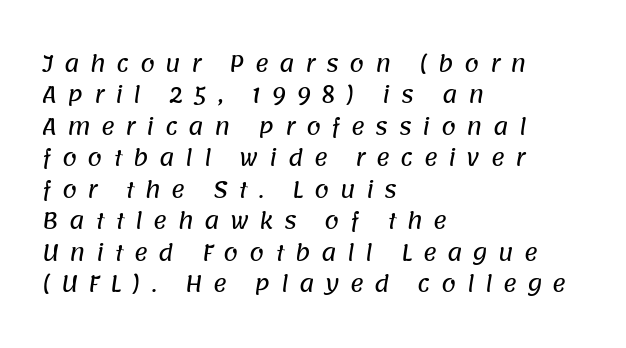
Q: Is the text underlined? A: No.
Q: How is the paragraph aligned? A: Left-aligned.
Q: Is the spacing between letters normal or unusually wide? A: Unusually wide.
Q: Is the spacing between lines tight, normal or loose? A: Normal.
